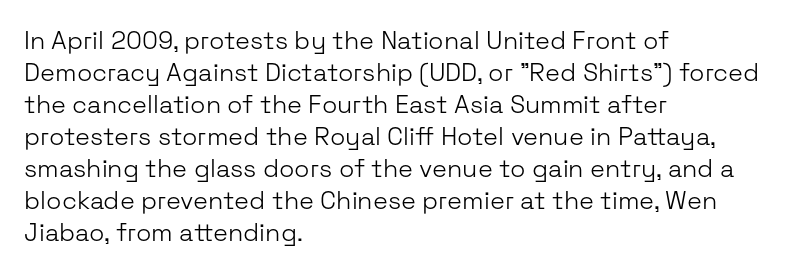
{"italic": "no", "bold": "no", "underline": "no", "align": "left", "line_spacing": "normal", "line_spacing_ratio": 1.28, "letter_spacing": "normal", "letter_spacing_em": 0.0, "glyph_px": 25}
